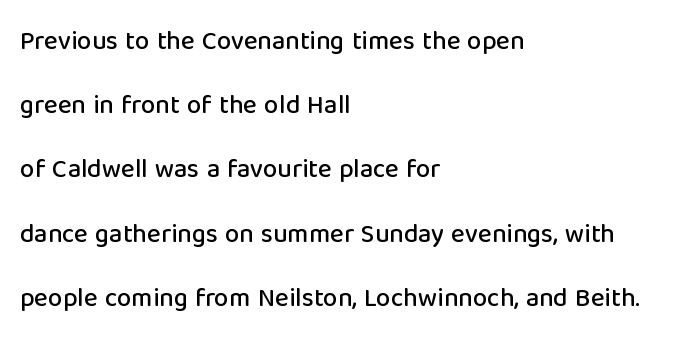
Notice how the passage keeps a crisp vertical edge on the left only. Horizontal bands of white between lines are thick stripes. The tracking reads as untouched default to a designer's eye. It's the straight-up-and-down kind of type. Clear beneath every line of the passage.
